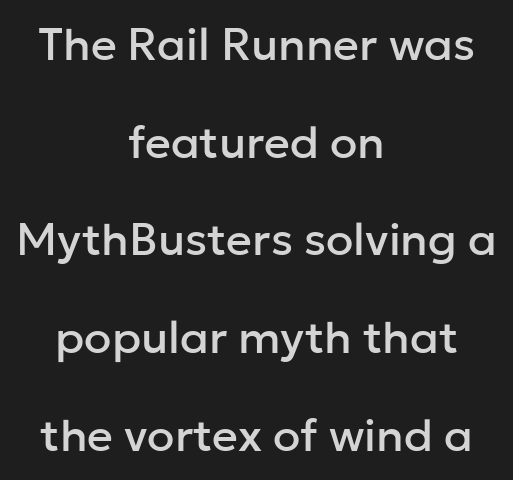
{"serif": "no", "italic": "no", "width": "normal", "stroke_contrast": "low", "x_height": "medium", "monospaced": "no", "underline": "no", "align": "center", "line_spacing": "loose", "line_spacing_ratio": 2.17, "letter_spacing": "normal", "letter_spacing_em": 0.0, "glyph_px": 45}
